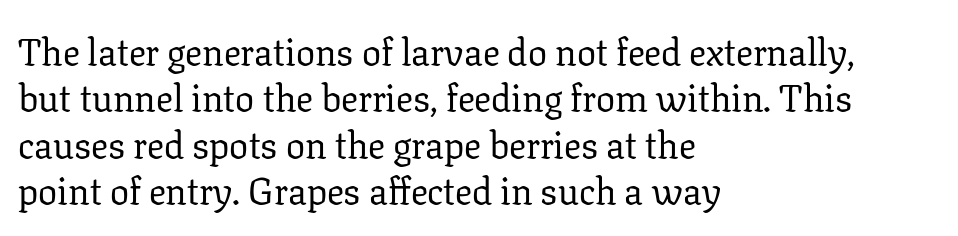
The image shows 38 px regular-weight serif type, upright; set left-aligned, line spacing 1.22x, normal letter spacing, not underlined; low stroke contrast and a medium x-height.
